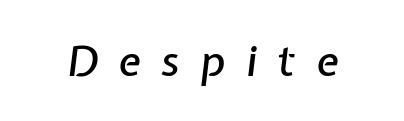
Q: Is the text italic (slanted)? A: Yes, it leans right by about 7 degrees.
Q: Is the text underlined? A: No.
Q: Is the spacing between letters normal or unusually wide? A: Unusually wide.
Q: Width (condensed, normal, or wide)? A: Normal.
Q: Stroke contrast? A: Low.
Q: x-height? A: Medium.
Q: Monospaced? A: No.
